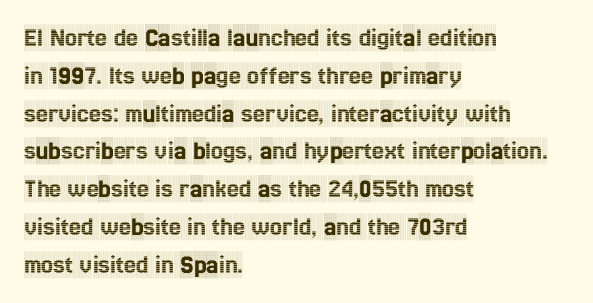
Q: Is the text italic (slanted)? A: No, it is upright.
Q: Is the text underlined? A: No.
Q: How is the paragraph aligned? A: Left-aligned.
Q: Is the spacing between letters normal or unusually wide? A: Normal.
Q: Is the spacing between lines tight, normal or loose? A: Normal.
